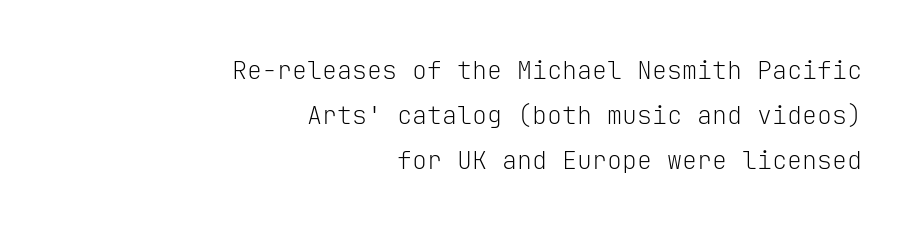
This is roman type, the default non-slanted kind. Descender tails drop into unmarked territory. The lines in this sample share a right terminus and differ only in where they begin. Compared with a typical body face, this is equally light or lighter still. Is the letter spacing exaggerated? No — it looks like the ordinary default.
